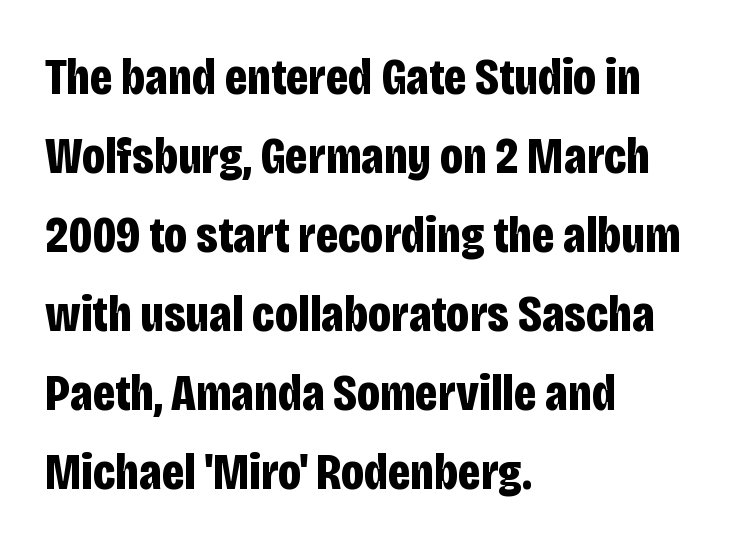
The image shows 52 px bold, condensed sans-serif type, upright; set left-aligned, normal line spacing (1.52x), normal letter spacing, not underlined; low stroke contrast and a large x-height.
